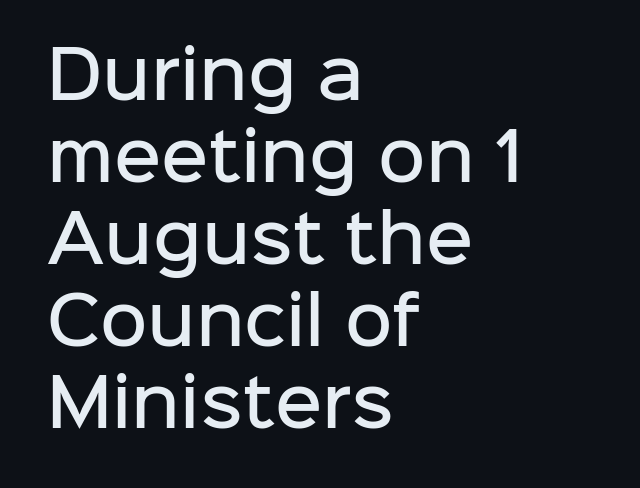
Posture: straight, roman, zero tilt. Font category for this specimen: sans-serif. In terms of leading, this rendering sits right in the middle. As a designer I'd log this as weight 600, semibold. The line texture is even and compact thanks to regular tracking. This sample has the flowing, uneven cadence of proportional lettering.
